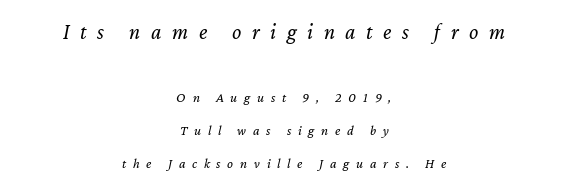
{"italic": "yes", "lean": "right", "slant_degrees": 12, "bold": "no", "underline": "no", "align": "center", "line_spacing": "loose", "line_spacing_ratio": 2.36, "letter_spacing": "wide", "letter_spacing_em": 0.48, "larger_block": "first", "size_ratio": 1.57, "glyph_px": 22}
